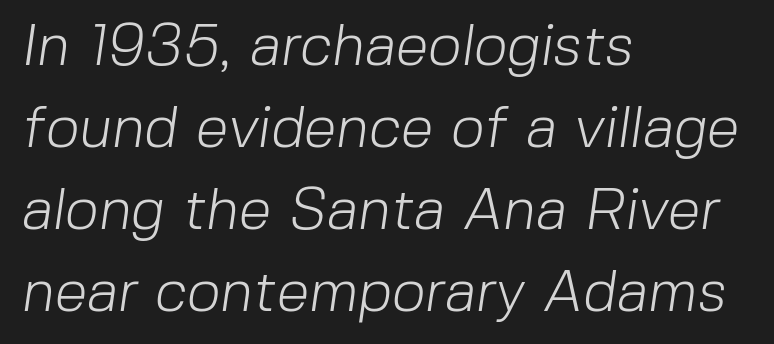
{"serif": "no", "bold": "no", "weight": "light", "width": "normal", "stroke_contrast": "low", "x_height": "medium", "monospaced": "no", "underline": "no", "align": "left", "line_spacing": "normal", "line_spacing_ratio": 1.39, "letter_spacing": "normal", "letter_spacing_em": 0.0, "glyph_px": 59}
